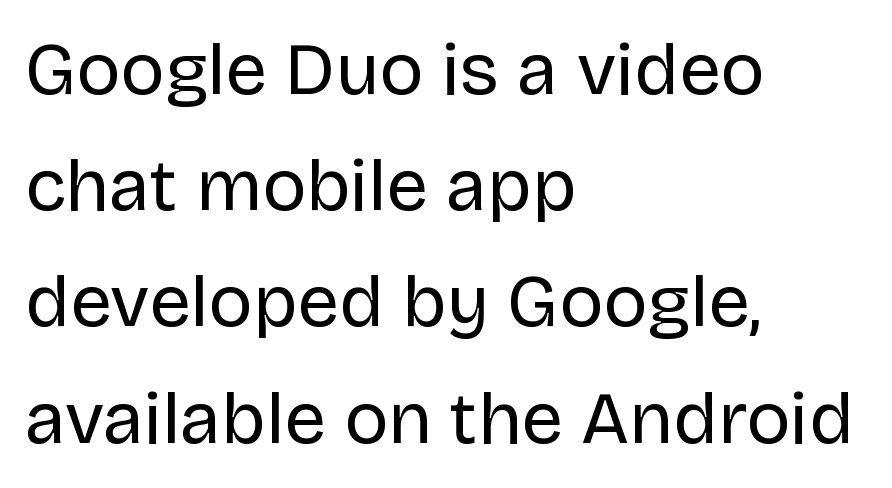
Q: Is the text bold? A: No.
Q: Is the text italic (slanted)? A: No, it is upright.
Q: Is the typeface a serif or a sans-serif typeface? A: Sans-serif.
Q: Is the text underlined? A: No.
Q: How is the paragraph aligned? A: Left-aligned.
Q: Is the spacing between letters normal or unusually wide? A: Normal.
Q: Is the spacing between lines tight, normal or loose? A: Normal.
Q: Width (condensed, normal, or wide)? A: Normal.
Q: Stroke contrast? A: Low.
Q: x-height? A: Large.
Q: Monospaced? A: No.
